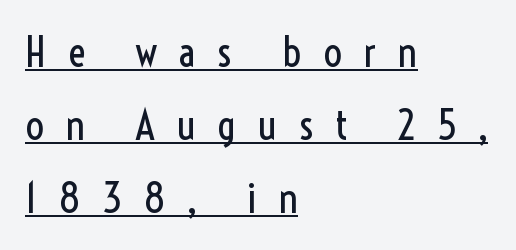
{"serif": "no", "italic": "no", "bold": "no", "weight": "regular", "width": "condensed", "x_height": "medium", "monospaced": "no", "underline": "yes", "align": "left", "line_spacing_ratio": 1.74, "letter_spacing": "wide", "letter_spacing_em": 0.5, "glyph_px": 42}
